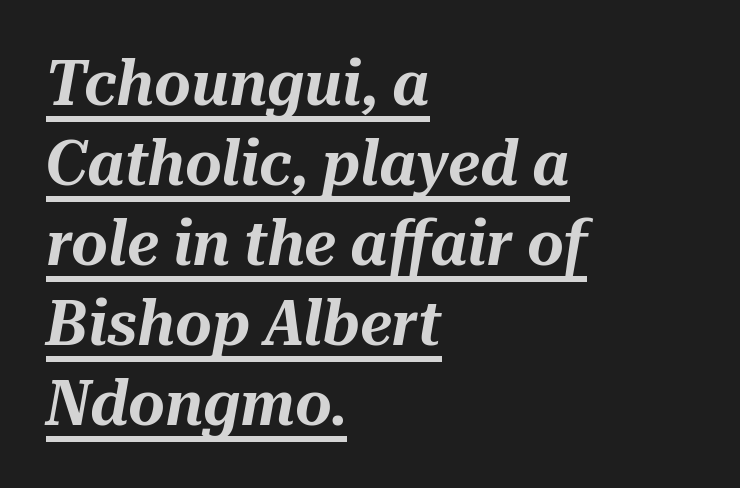
The image shows 63 px text type, italic (leaning right); set left-aligned, normal line spacing (1.27x), normal letter spacing, underlined; medium stroke contrast and a medium x-height.
